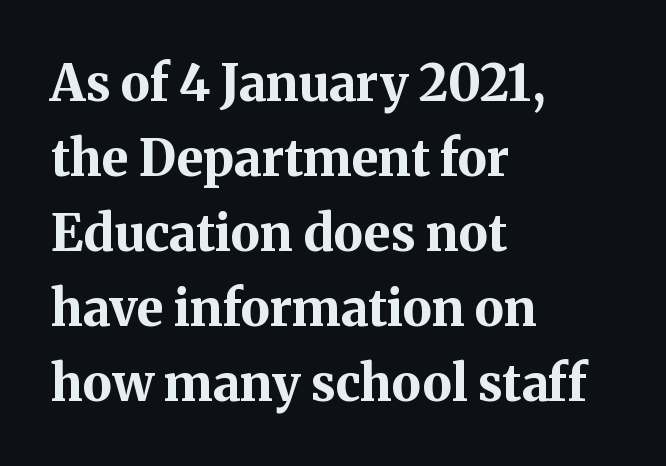
Type without underlining. The typeface chosen for these lines features serifs. Where is the straight margin? On the left. The typesetting leans heavy: a genuine bold. You can tell it's not italic because the verticals are truly vertical.
